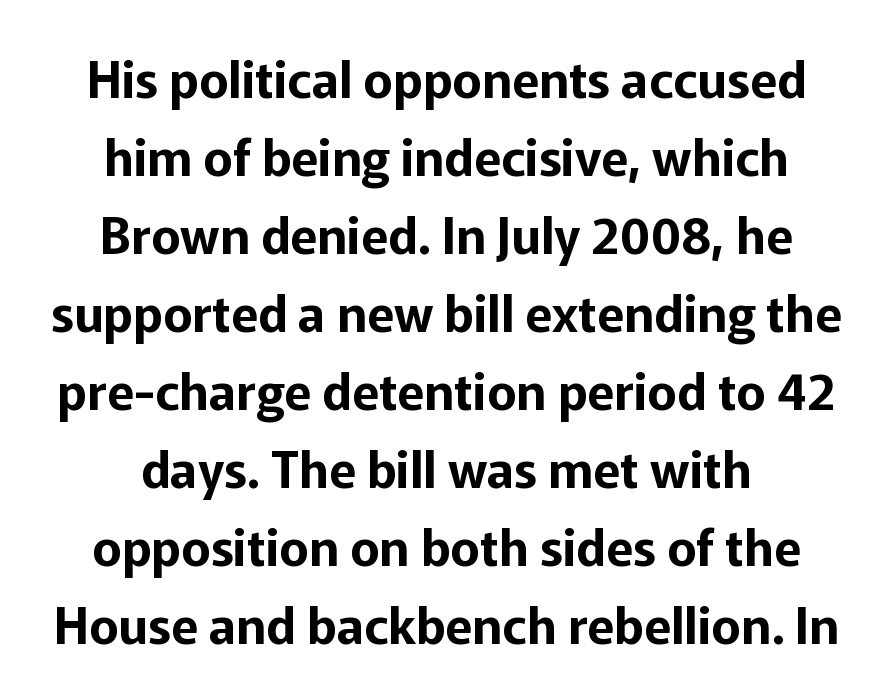
Here the designer chose a conventional face with non-uniform glyph widths. Letterform terminals end flat and unadorned throughout the passage. The words here are not underlined. Letter spacing: default. One-word summary of the alignment: center. Line spacing here is normal.
